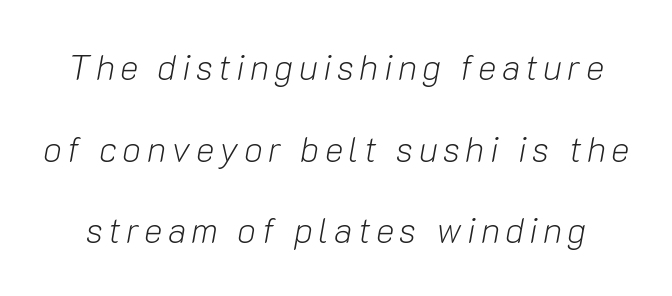
The image shows 35 px light type, italic (leaning right); set loose line spacing (2.33x), not underlined; low stroke contrast and a medium x-height.
